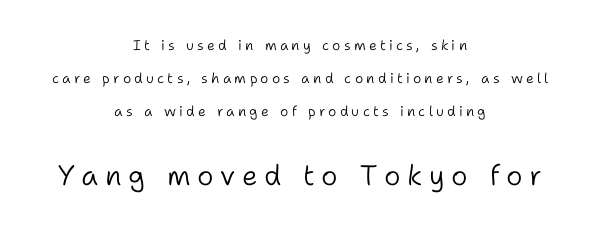
{"serif": "no", "italic": "no", "bold": "no", "weight": "light", "width": "normal", "stroke_contrast": "low", "x_height": "medium", "monospaced": "no", "underline": "no", "align": "center", "line_spacing": "loose", "line_spacing_ratio": 2.34, "letter_spacing": "wide", "letter_spacing_em": 0.23, "larger_block": "second", "size_ratio": 2.0, "glyph_px": 28}
